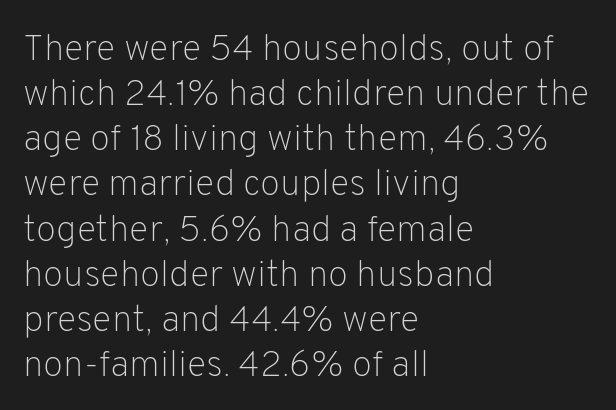
{"serif": "no", "italic": "no", "bold": "no", "weight": "light", "width": "normal", "stroke_contrast": "low", "x_height": "medium", "monospaced": "no", "underline": "no", "align": "left", "line_spacing_ratio": 1.22, "letter_spacing": "normal", "letter_spacing_em": 0.0, "glyph_px": 37}
